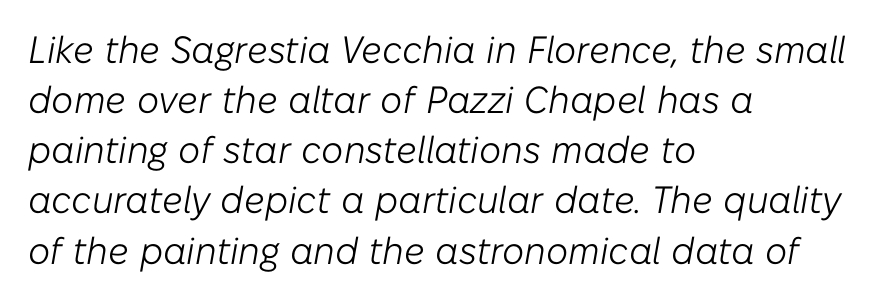
{"italic": "yes", "lean": "right", "slant_degrees": 10, "bold": "no", "weight": "light", "width": "normal", "stroke_contrast": "low", "x_height": "medium", "monospaced": "no", "underline": "no", "align": "left", "line_spacing": "normal", "line_spacing_ratio": 1.32, "letter_spacing": "normal", "letter_spacing_em": 0.0, "glyph_px": 38}
